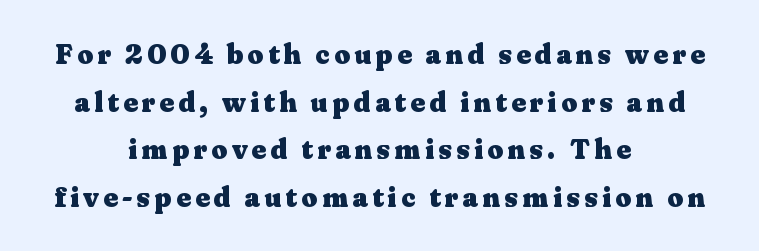
Small tapered or slab feet sit at the stroke ends, so this counts as serif. Check the space under the baseline: it is left empty. Varying glyph widths throughout — classic text-font behaviour. Visually the block forms a symmetrical silhouette, jagged on both flanks. The specimen reads as upright at a glance.
